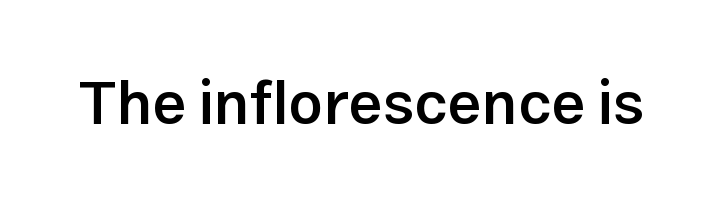
The gaps between neighbouring characters are ordinary and unremarkable. The words here are not underlined. You could not count columns in this text — the font is proportionally spaced. Does the type have serifs? No, each stem ends abruptly. Notice how the stems are strictly vertical — no italics here. A somewhat darkened texture: the type is semibold rather than bold.
